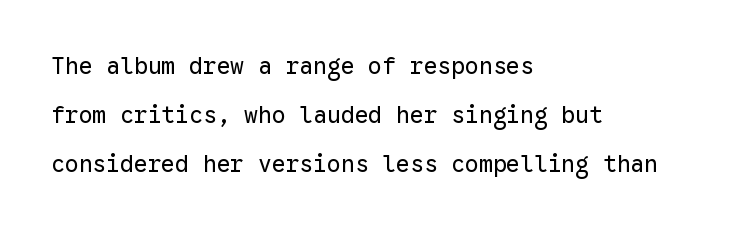
No word sits above an underline. No heavy texture on the line: the type isn't bold. These lines stack with their left ends in a neat column. If you drew a line through each stem, it would be perfectly vertical. Vertically, the passage feels expansive, rows floating well apart. There is no visible air inserted between adjacent glyphs.
